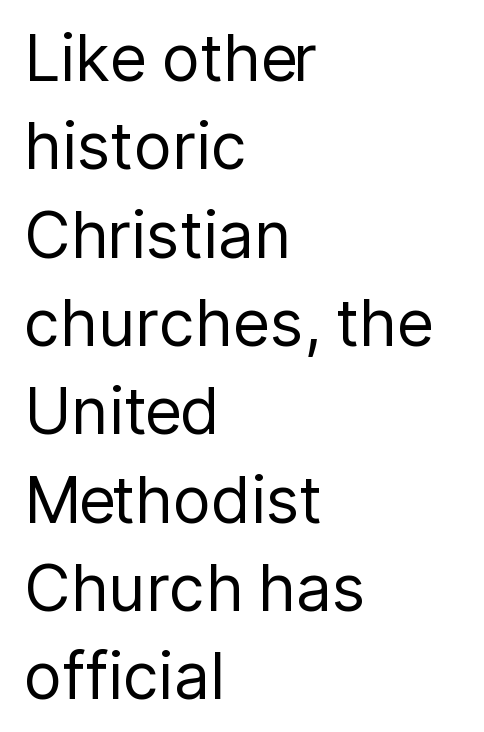
Q: Is the text bold? A: No.
Q: Is the text italic (slanted)? A: No, it is upright.
Q: Is the typeface a serif or a sans-serif typeface? A: Sans-serif.
Q: Is the text underlined? A: No.
Q: How is the paragraph aligned? A: Left-aligned.
Q: Is the spacing between letters normal or unusually wide? A: Normal.
Q: Is the spacing between lines tight, normal or loose? A: Normal.
Q: Width (condensed, normal, or wide)? A: Normal.
Q: Stroke contrast? A: Low.
Q: x-height? A: Medium.
Q: Monospaced? A: No.
